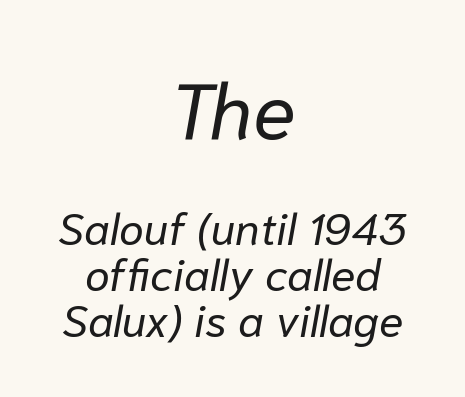
Q: Is the text bold? A: No.
Q: Is the text italic (slanted)? A: Yes, it leans right by about 10 degrees.
Q: Is the text underlined? A: No.
Q: How is the paragraph aligned? A: Centered.
Q: Is the spacing between letters normal or unusually wide? A: Normal.
Q: Is the spacing between lines tight, normal or loose? A: Tight.
Q: Which block of text is set in a larger size, the first (top) or the second (bottom)? A: The first (top) one.
Q: Width (condensed, normal, or wide)? A: Normal.
Q: Stroke contrast? A: Low.
Q: x-height? A: Medium.
Q: Monospaced? A: No.
